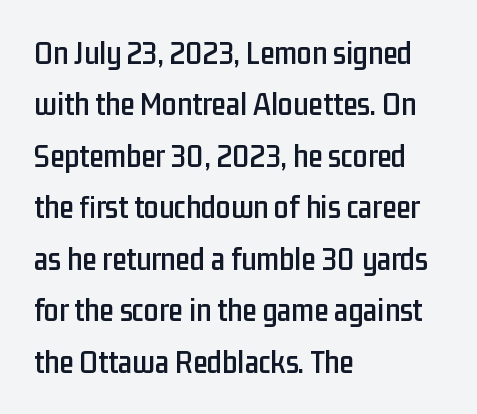
{"serif": "no", "italic": "no", "width": "condensed", "stroke_contrast": "low", "x_height": "medium", "monospaced": "no", "underline": "no", "align": "left", "line_spacing": "normal", "line_spacing_ratio": 1.56, "letter_spacing": "normal", "letter_spacing_em": 0.0, "glyph_px": 33}
